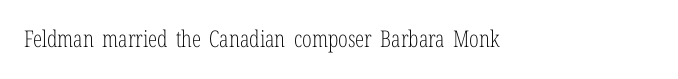
The type is set solid horizontally, with unmodified tracking. Words float on clear page, feet unadorned. A quiet, ordinary-to-light weight characterises the typeface. The type sits square on the baseline with zero lean.
